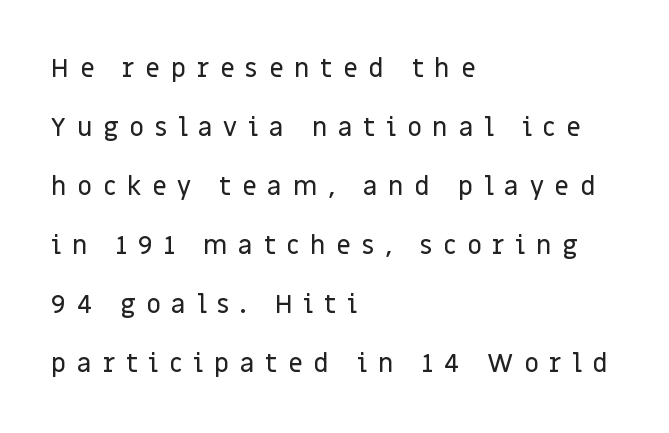
{"italic": "no", "underline": "no", "align": "left", "line_spacing": "loose", "line_spacing_ratio": 2.27, "letter_spacing": "wide", "letter_spacing_em": 0.41, "glyph_px": 26}
